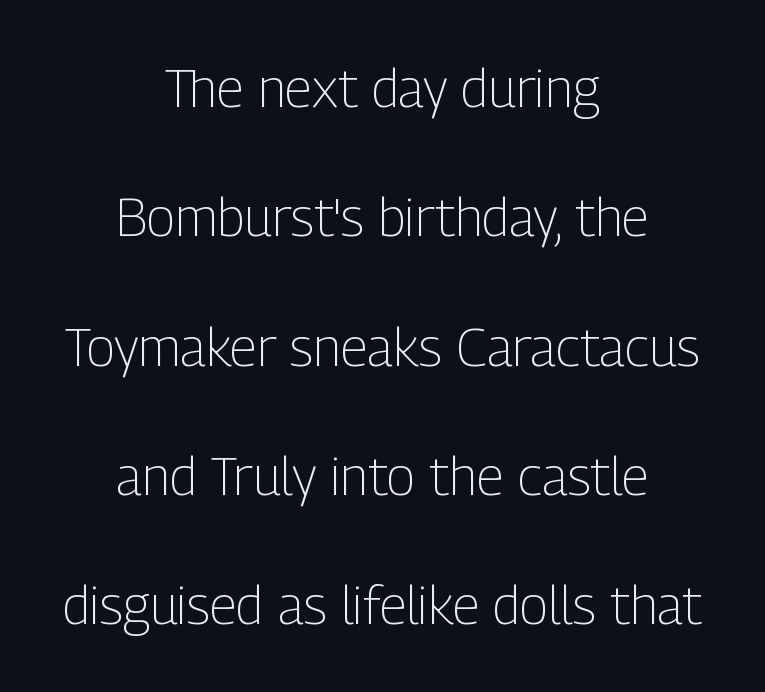
{"serif": "no", "italic": "no", "bold": "no", "weight": "light", "width": "condensed", "stroke_contrast": "low", "x_height": "medium", "monospaced": "no", "underline": "no", "align": "center", "line_spacing": "loose", "line_spacing_ratio": 2.44, "letter_spacing": "normal", "letter_spacing_em": 0.0, "glyph_px": 53}
